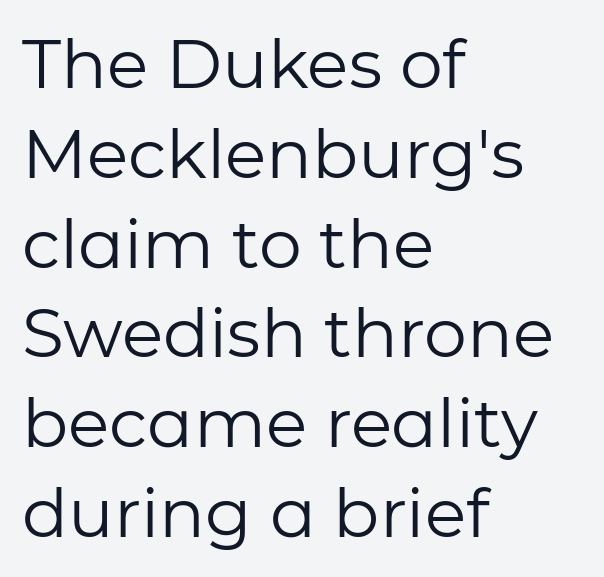
Q: Is the text bold? A: No.
Q: Is the text italic (slanted)? A: No, it is upright.
Q: Is the typeface a serif or a sans-serif typeface? A: Sans-serif.
Q: Is the text underlined? A: No.
Q: How is the paragraph aligned? A: Left-aligned.
Q: Is the spacing between letters normal or unusually wide? A: Normal.
Q: Is the spacing between lines tight, normal or loose? A: Normal.
Q: Width (condensed, normal, or wide)? A: Normal.
Q: Stroke contrast? A: Low.
Q: x-height? A: Medium.
Q: Monospaced? A: No.
